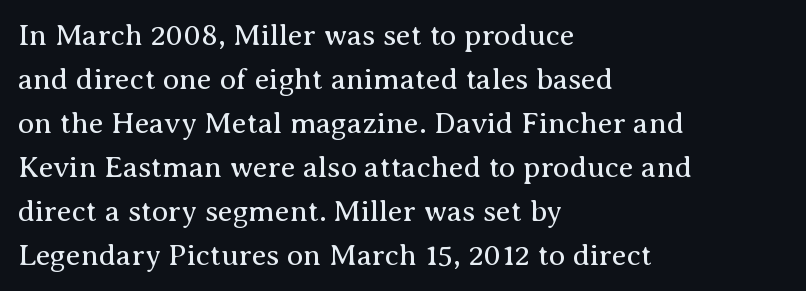
Compared with typical paragraphs, the rows here are spaced about the same. Honestly, the letter spacing is just normal — you wouldn't notice it. A light-to-regular cut is what we see here. The specimen omits any rule beneath the text block's lines.
